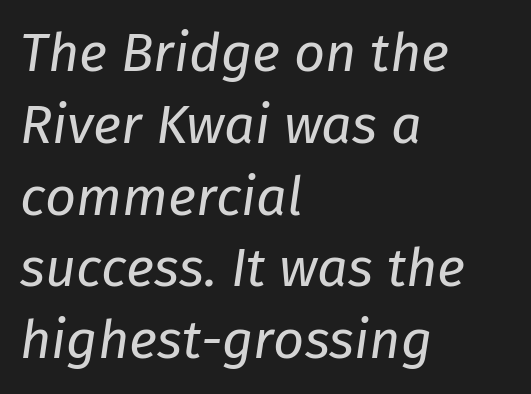
The image shows 54 px regular-weight type, italic (leaning right); set left-aligned, normal line spacing (1.33x), normal letter spacing, not underlined; low stroke contrast and a medium x-height.
